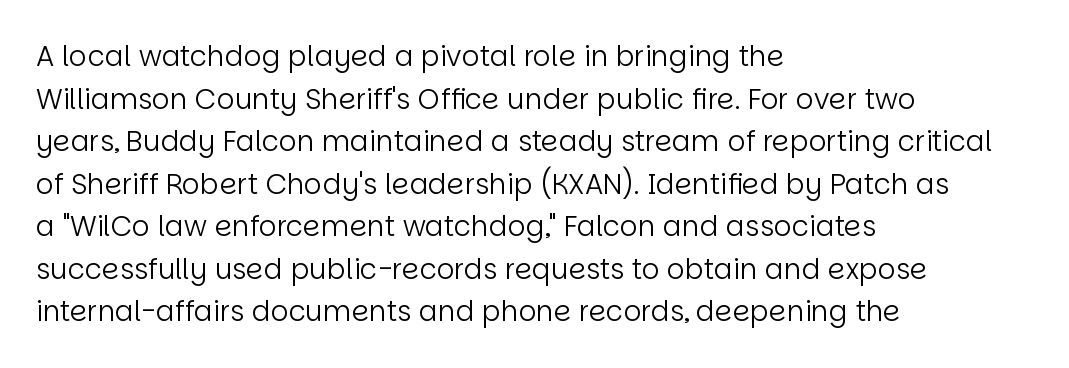
Words float on clear page, feet unadorned. In terms of letterform style, serifs are entirely absent. Posture: vertical. The weight tops out at a normal text grade. The vertical gap from one line to the next is medium. Honestly, the letter spacing is just normal — you wouldn't notice it.
